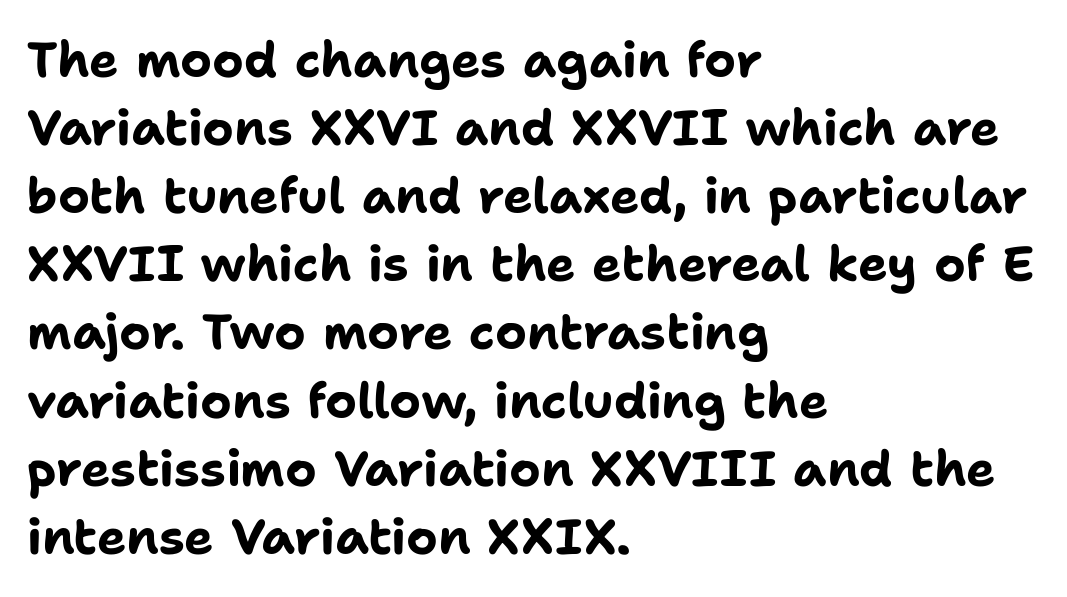
Letters rest on an invisible, unmarked baseline. No italicization has been applied; the sample stays upright. Honestly, the row spacing looks completely unremarkable. The rendering uses natural spacing where letterforms have individual widths. The lines are quadded left.
